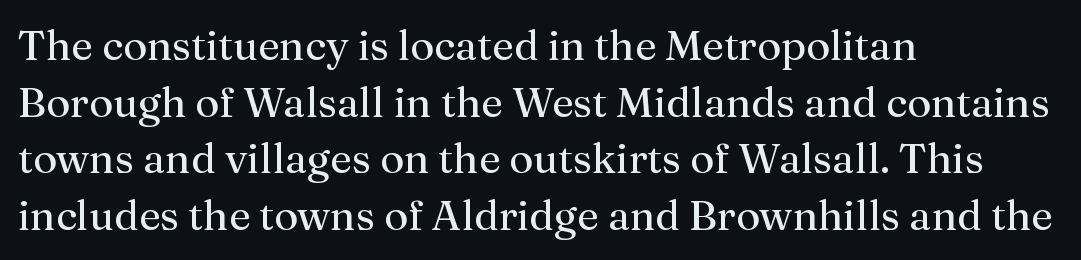
The passage shown has conventional tracking throughout. Stem width sits at or under what a default text font uses. Italic: no, the glyphs are upright roman. All the whitespace from short lines collects on the right.
